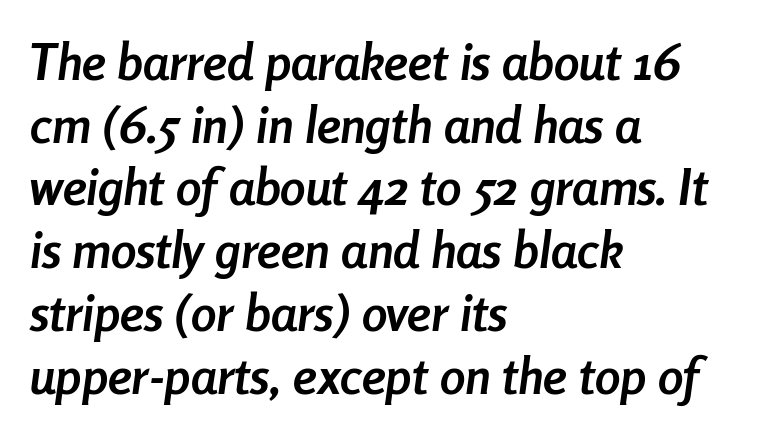
Chunky letters — that's bold for sure. Horizontal alignment here is leftward, the default for most running prose. How are the letters spaced? Ordinarily, with no added tracking. The space directly below the letters is spotless. Style check: oblique. Each letter keeps its own natural width here, so spacing adapts to shape.
